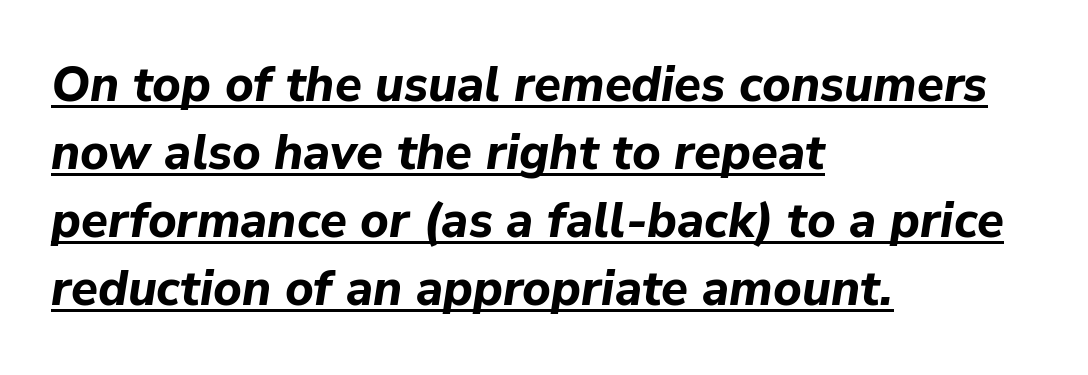
Q: Is the text bold? A: Yes.
Q: Is the text italic (slanted)? A: Yes, it leans right by about 9 degrees.
Q: Is the text underlined? A: Yes.
Q: How is the paragraph aligned? A: Left-aligned.
Q: Is the spacing between letters normal or unusually wide? A: Normal.
Q: Is the spacing between lines tight, normal or loose? A: Normal.
Q: Width (condensed, normal, or wide)? A: Normal.
Q: Stroke contrast? A: Low.
Q: x-height? A: Medium.
Q: Monospaced? A: No.
